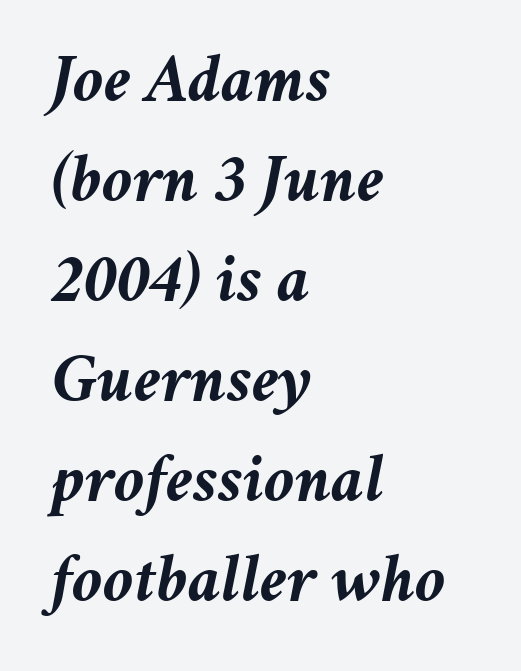
The image shows 68 px semibold type, italic (leaning right); set left-aligned, normal line spacing (1.47x), normal letter spacing, not underlined; medium stroke contrast and a medium x-height.
